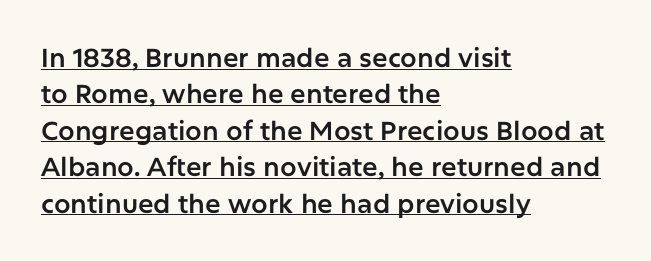
Descenders here cross a horizontal rule under the line. There is no visible air inserted between adjacent glyphs. Caption: multi-line text, flush left, ragged right. In terms of leading, this rendering sits right in the middle. Posture: vertical.
